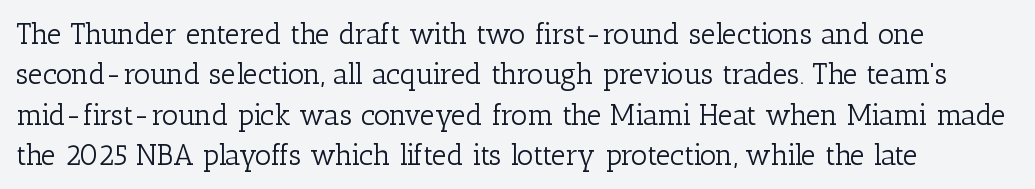
The passage shown is not underscored anywhere. If you drew a line through each stem, it would be perfectly vertical. The line-height multiplier appears to be the usual default. Default kerning and tracking; the words read as compact shapes. Letters have the restrained weight of plain body copy at most.
